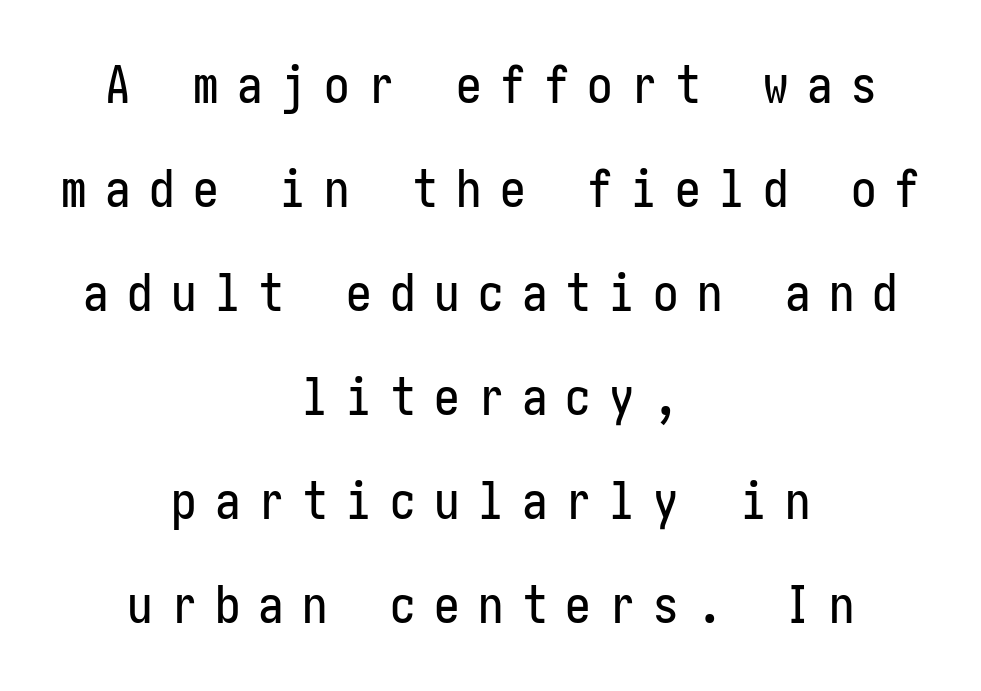
The specimen omits any rule beneath the text block's lines. In terms of leading, this rendering errs on the spacious side. The passage shown is typeset with a sans-serif family. Horizontally, the lines are justified to the midpoint only. There is plenty of visible air inserted between adjacent glyphs.
